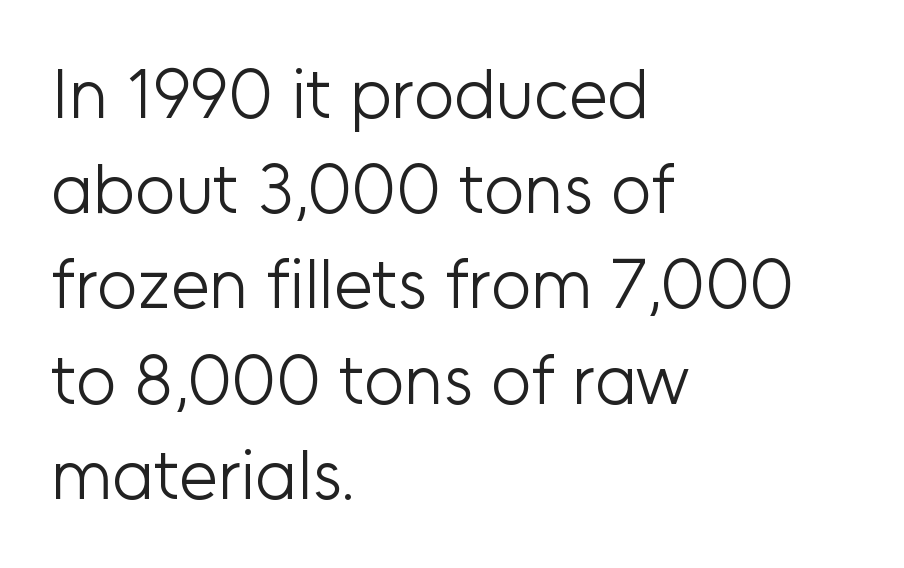
The lettering stays uniformly vertical, giving the passage a roman look. Caption: face not bold, strokes unweighted. Check where the strokes stop: nothing finishes them off — pure sans. This sample is left-justified, so line endings fall wherever the words run out. Think of a printed novel: that variable character pitch is what you see here.
